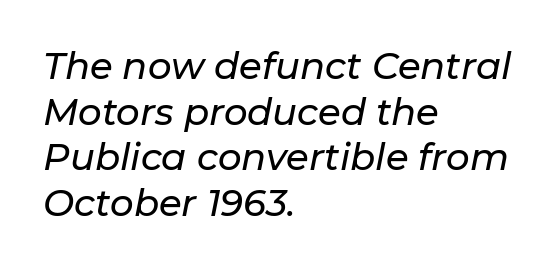
The image shows 37 px text type, italic (leaning right); set left-aligned, line spacing 1.23x, normal letter spacing, not underlined; low stroke contrast and a medium x-height.
